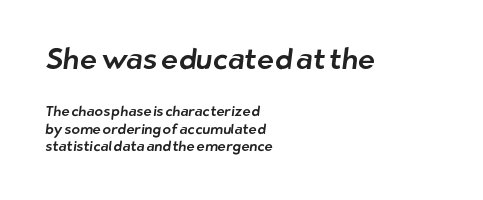
Q: Is the typeface a serif or a sans-serif typeface? A: Sans-serif.
Q: Is the text underlined? A: No.
Q: How is the paragraph aligned? A: Left-aligned.
Q: Is the spacing between letters normal or unusually wide? A: Normal.
Q: Is the spacing between lines tight, normal or loose? A: Normal.
Q: Which block of text is set in a larger size, the first (top) or the second (bottom)? A: The first (top) one.
Q: Width (condensed, normal, or wide)? A: Normal.
Q: Stroke contrast? A: Low.
Q: x-height? A: Medium.
Q: Monospaced? A: No.
